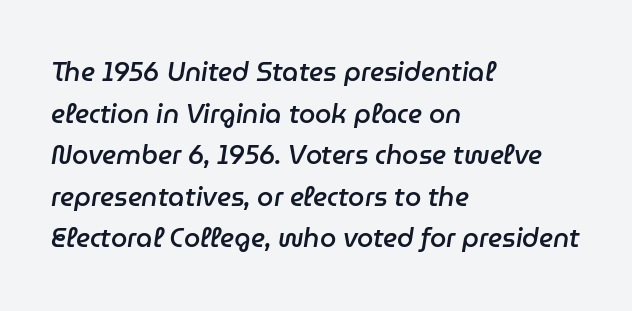
{"italic": "yes", "lean": "right", "slant_degrees": 9, "bold": "semi", "underline": "no", "align": "left", "line_spacing": "normal", "line_spacing_ratio": 1.6, "letter_spacing": "normal", "letter_spacing_em": 0.0, "glyph_px": 26}
